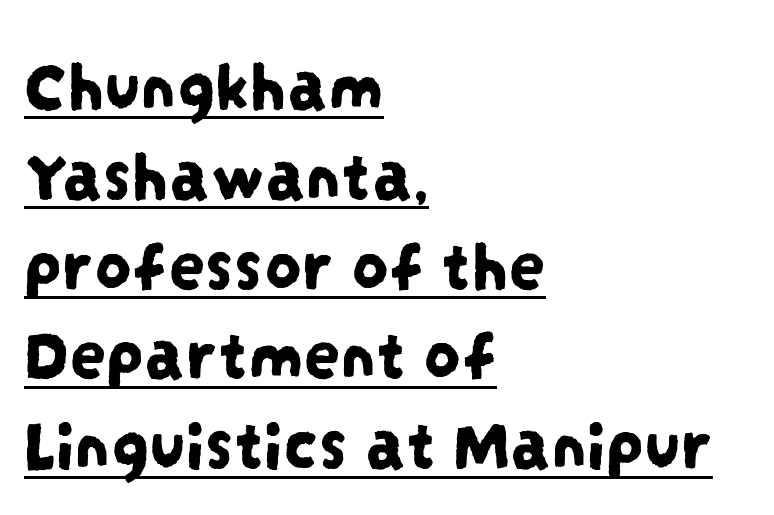
Underlining? Definitely there. These lines are composed in type without serifs. One-word summary of the alignment: left. These lines keep a tight, regular rhythm from letter to letter. The passage shown is typed in a proportional face where columns would drift.
